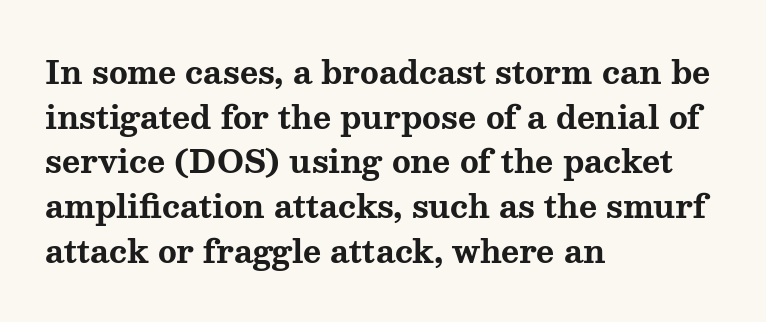
Unlike a clean sans, this face finishes its strokes with serifs. These lines keep a tight, regular rhythm from letter to letter. Layout note: lines flush left. The type sits square on the baseline with zero lean.
